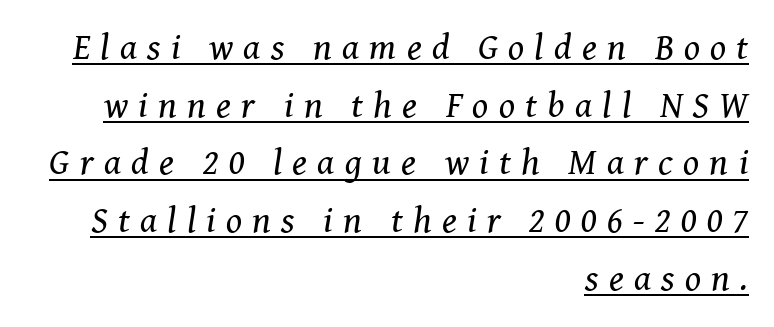
{"serif": "yes", "italic": "yes", "lean": "right", "slant_degrees": 8, "bold": "no", "weight": "regular", "width": "normal", "stroke_contrast": "medium", "x_height": "medium", "monospaced": "no", "underline": "yes", "align": "right", "line_spacing": "normal", "line_spacing_ratio": 1.56, "letter_spacing": "wide", "letter_spacing_em": 0.28, "glyph_px": 37}
